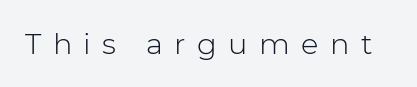
{"serif": "no", "italic": "no", "bold": "no", "weight": "light", "width": "normal", "stroke_contrast": "low", "x_height": "medium", "monospaced": "no", "underline": "no", "letter_spacing": "wide", "letter_spacing_em": 0.39, "glyph_px": 29}
